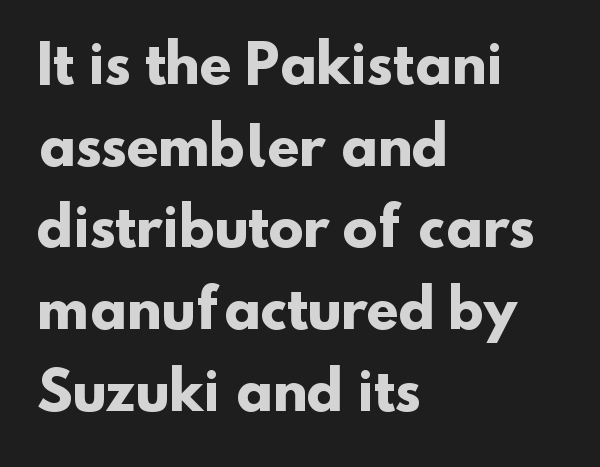
Q: Is the text bold? A: Yes.
Q: Is the typeface a serif or a sans-serif typeface? A: Sans-serif.
Q: Is the text underlined? A: No.
Q: How is the paragraph aligned? A: Left-aligned.
Q: Is the spacing between letters normal or unusually wide? A: Normal.
Q: Is the spacing between lines tight, normal or loose? A: Normal.
Q: Width (condensed, normal, or wide)? A: Normal.
Q: Stroke contrast? A: Low.
Q: x-height? A: Small.
Q: Monospaced? A: No.
